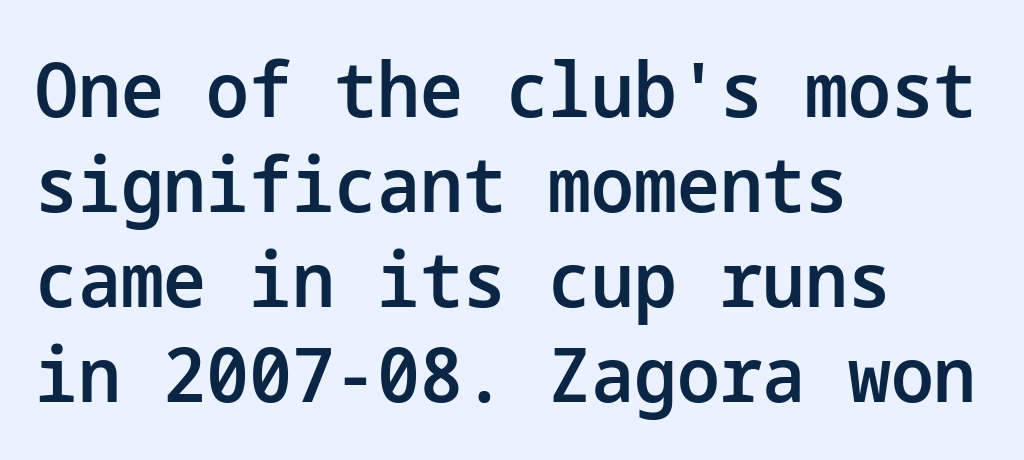
Notice how descenders clear the ascenders below comfortably — that's standard leading. The lettering holds an erect, upright posture throughout. Moderately thickened strokes mark this as semibold type. Compared with typical body copy, the letter spacing here is the same.
